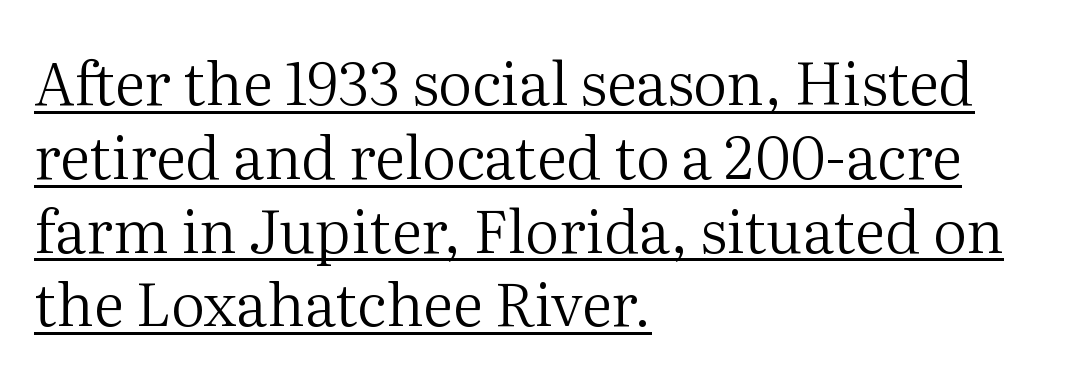
Casual observation: everything's shoved over to the left. In designer terms, the underline attribute is active on this setting. Stems and bowls with no extra thickness — not bold. Does the type have serifs? Yes, each stem ends in a small foot. The gaps between neighbouring characters are ordinary and unremarkable. Each letter keeps its own natural width here, so spacing adapts to shape.
